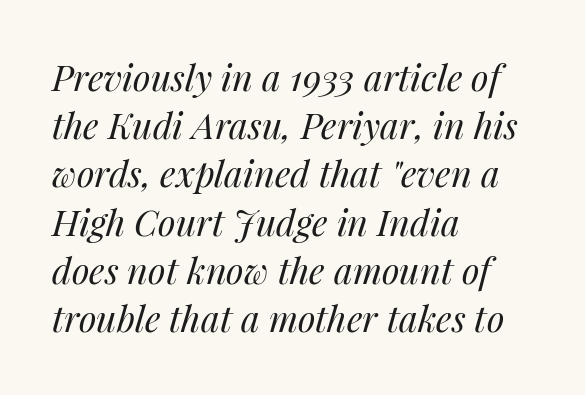
Q: Is the text bold? A: No.
Q: Is the text italic (slanted)? A: Yes, it leans right by about 14 degrees.
Q: Is the text underlined? A: No.
Q: How is the paragraph aligned? A: Left-aligned.
Q: Is the spacing between letters normal or unusually wide? A: Normal.
Q: Is the spacing between lines tight, normal or loose? A: Normal.
Q: Width (condensed, normal, or wide)? A: Normal.
Q: Stroke contrast? A: Medium.
Q: x-height? A: Medium.
Q: Monospaced? A: No.
